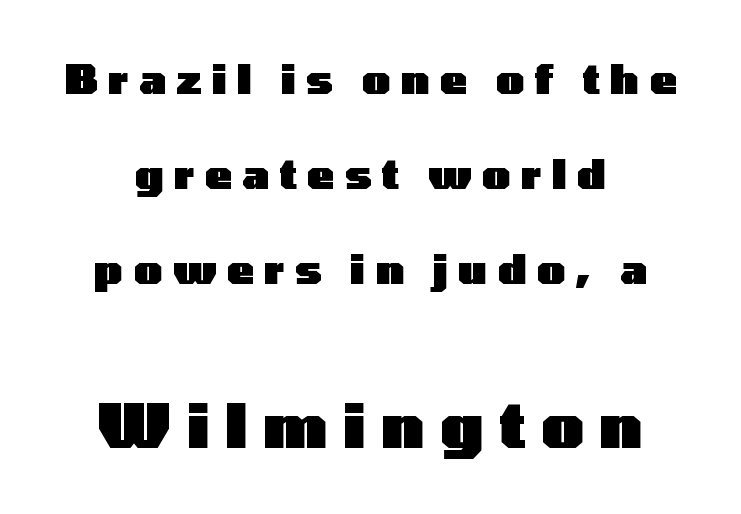
Q: Is the text bold? A: Yes.
Q: Is the text italic (slanted)? A: No, it is upright.
Q: Is the typeface a serif or a sans-serif typeface? A: Sans-serif.
Q: Is the text underlined? A: No.
Q: Is the spacing between letters normal or unusually wide? A: Unusually wide.
Q: Is the spacing between lines tight, normal or loose? A: Loose.
Q: Which block of text is set in a larger size, the first (top) or the second (bottom)? A: The second (bottom) one.
Q: Width (condensed, normal, or wide)? A: Wide.
Q: Stroke contrast? A: Low.
Q: x-height? A: Medium.
Q: Monospaced? A: No.
